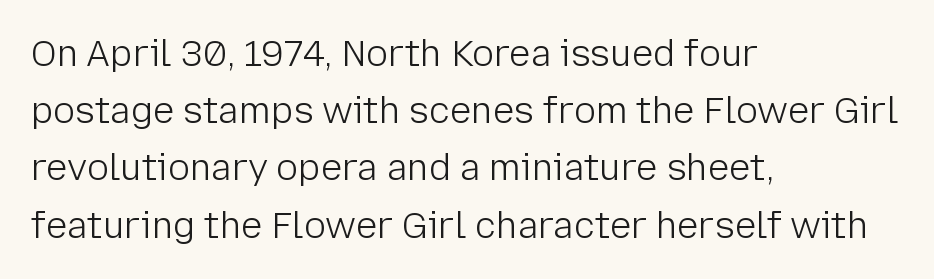
The image shows 36 px light sans-serif type, upright; set left-aligned, normal line spacing (1.59x), normal letter spacing, not underlined; low stroke contrast and a medium x-height.
